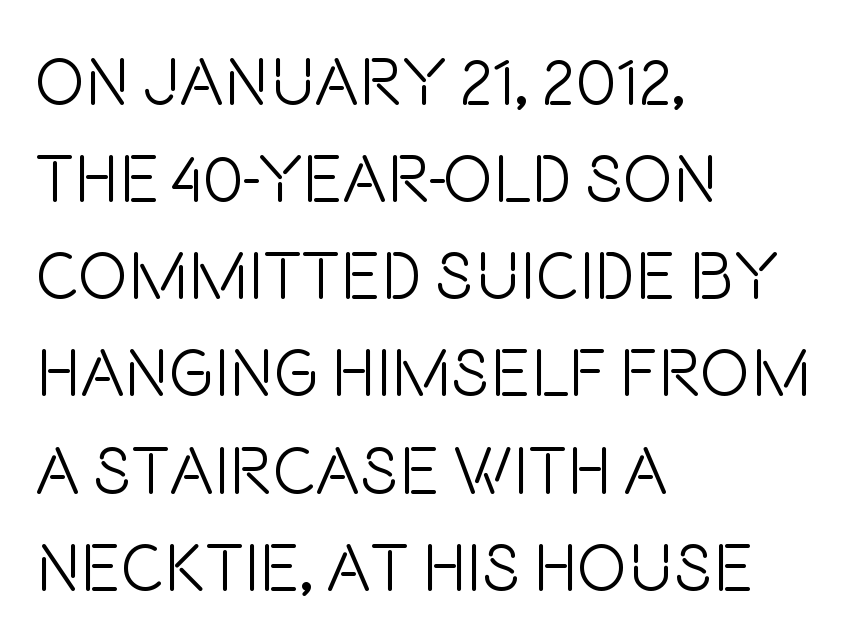
{"serif": "no", "italic": "no", "bold": "no", "weight": "light", "width": "condensed", "stroke_contrast": "low", "x_height": "large", "monospaced": "no", "underline": "no", "align": "left", "line_spacing": "normal", "line_spacing_ratio": 1.45, "letter_spacing": "normal", "letter_spacing_em": 0.0, "glyph_px": 67}
